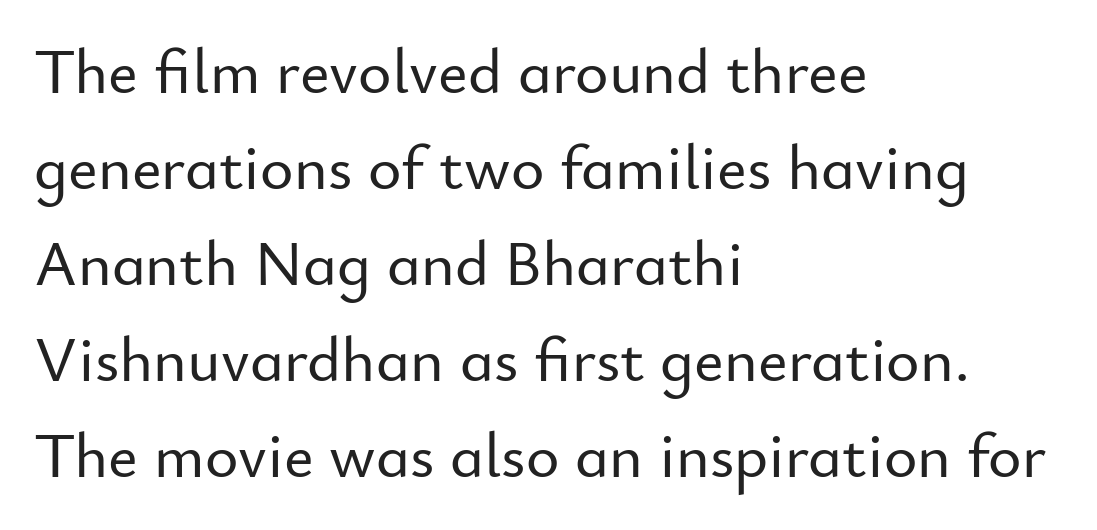
The tracking reads as untouched default to a designer's eye. Each letter keeps its own natural width here, so spacing adapts to shape. You can tell from the bare stems that sans-serif type was used. Every row of glyphs begins at an identical x-position on the left. The zone under the glyphs is completely vacant.
